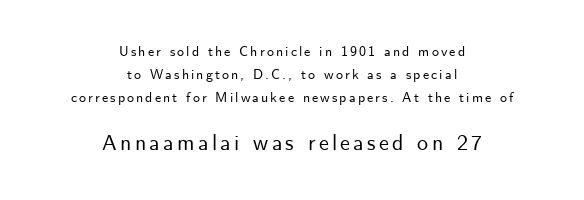
Q: Is the text italic (slanted)? A: No, it is upright.
Q: Is the text underlined? A: No.
Q: How is the paragraph aligned? A: Centered.
Q: Is the spacing between lines tight, normal or loose? A: Normal.
Q: Which block of text is set in a larger size, the first (top) or the second (bottom)? A: The second (bottom) one.
